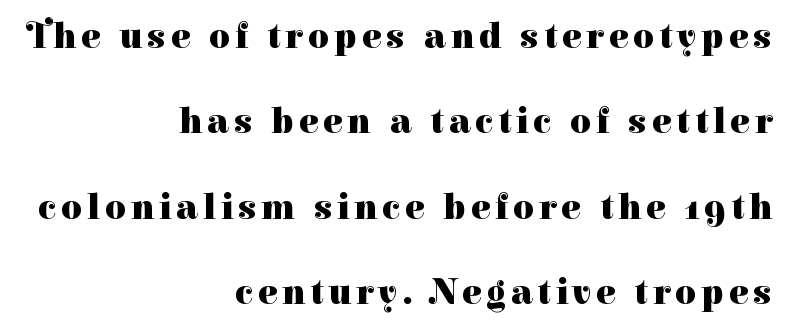
This sample trades compactness for vertical openness between lines. Notice how thick the strokes are: this is what a full bold looks like. Type style note: has serifs. Where is the straight margin? On the right. Proportional: the letters do not fall into vertical columns.
